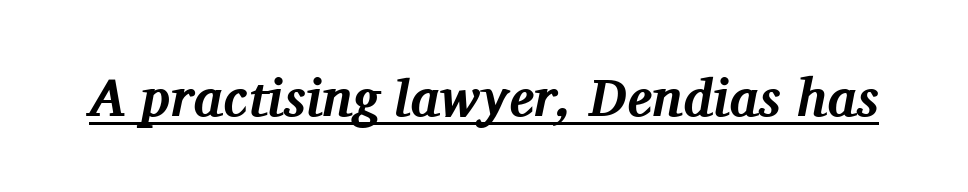
Q: Is the text bold? A: Yes.
Q: Is the text italic (slanted)? A: Yes, it leans right by about 11 degrees.
Q: Is the typeface a serif or a sans-serif typeface? A: Serif.
Q: Is the text underlined? A: Yes.
Q: Is the spacing between letters normal or unusually wide? A: Normal.
Q: Width (condensed, normal, or wide)? A: Normal.
Q: Stroke contrast? A: Medium.
Q: x-height? A: Medium.
Q: Monospaced? A: No.
